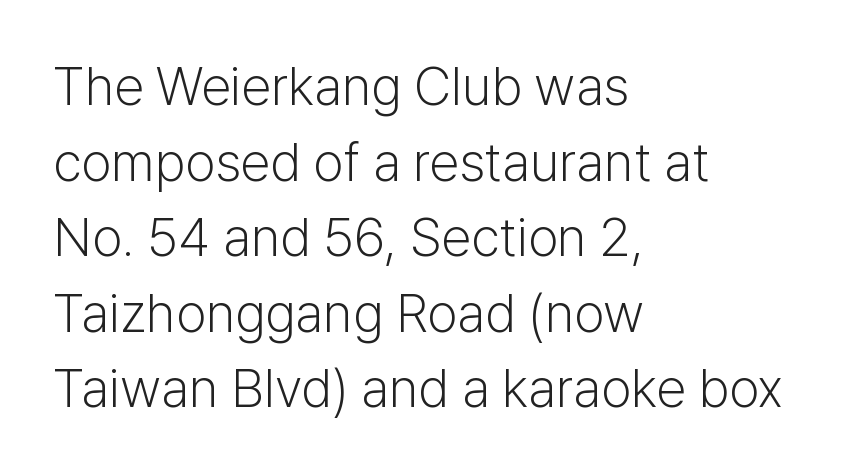
{"serif": "no", "italic": "no", "bold": "no", "weight": "light", "width": "normal", "stroke_contrast": "low", "x_height": "medium", "monospaced": "no", "underline": "no", "align": "left", "line_spacing": "normal", "line_spacing_ratio": 1.4, "letter_spacing": "normal", "letter_spacing_em": 0.0, "glyph_px": 54}
